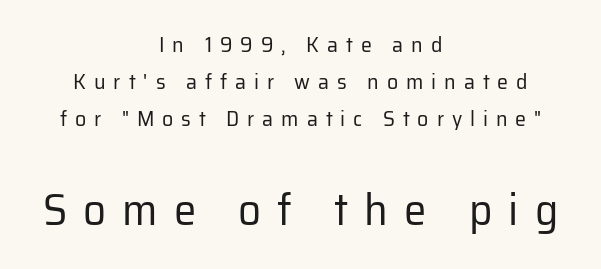
Q: Is the text bold? A: No.
Q: Is the text italic (slanted)? A: No, it is upright.
Q: Is the typeface a serif or a sans-serif typeface? A: Sans-serif.
Q: Is the text underlined? A: No.
Q: How is the paragraph aligned? A: Centered.
Q: Is the spacing between letters normal or unusually wide? A: Unusually wide.
Q: Is the spacing between lines tight, normal or loose? A: Normal.
Q: Which block of text is set in a larger size, the first (top) or the second (bottom)? A: The second (bottom) one.
Q: Width (condensed, normal, or wide)? A: Normal.
Q: Stroke contrast? A: Low.
Q: x-height? A: Medium.
Q: Monospaced? A: No.
